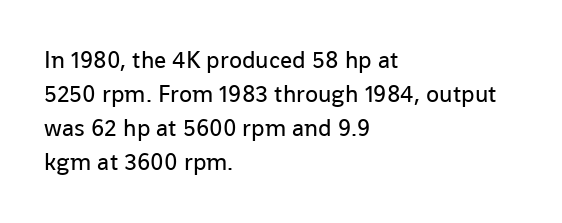
{"italic": "no", "bold": "no", "underline": "no", "align": "left", "line_spacing": "normal", "line_spacing_ratio": 1.42, "letter_spacing": "normal", "letter_spacing_em": 0.0, "glyph_px": 24}
